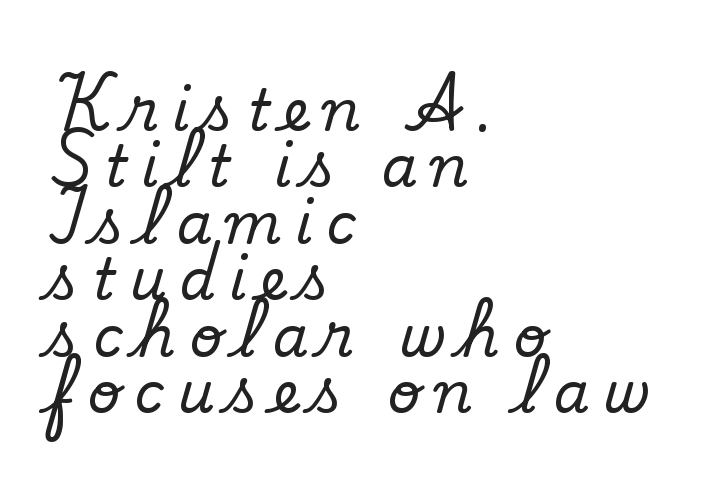
Summary of vertical rhythm: compact, with narrow interline spacing. Where is the straight margin? On the left. Here the designer chose a conventional face with non-uniform glyph widths. Quick note: underline off. A typesetter would label this face a serif.
